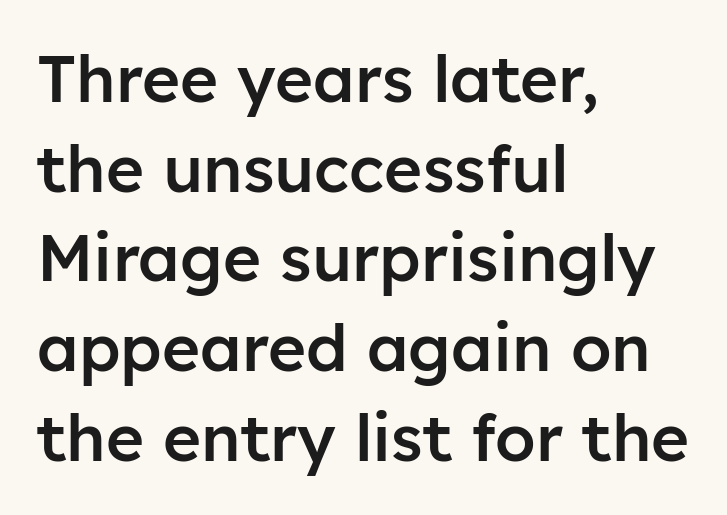
These lines are rendered in a variable-pitch font. Each glyph is drawn with semibold strokes, heavier than normal yet not fully bold. I'd call this a sans setting — the letters go barefoot. Typeset ragged right — the left edge is the straight one.
